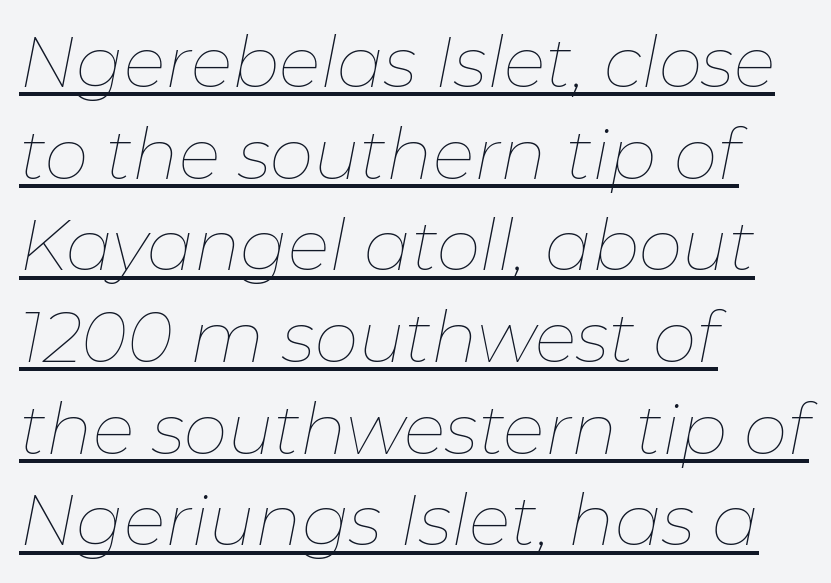
The image shows 70 px thin type, italic (leaning right); set left-aligned, normal line spacing (1.31x), normal letter spacing, underlined; low stroke contrast and a medium x-height.
